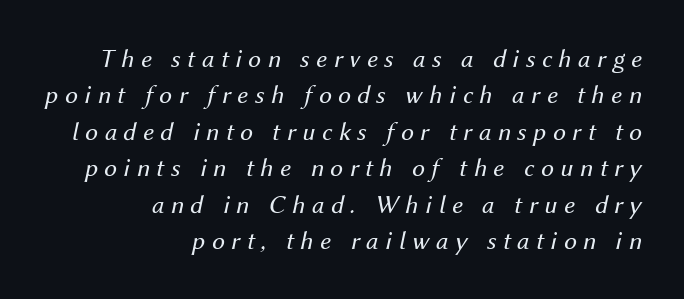
The image shows 26 px text type, italic (leaning right); set right-aligned, normal line spacing (1.4x), unusually wide letter spacing (+0.25 em), not underlined.
